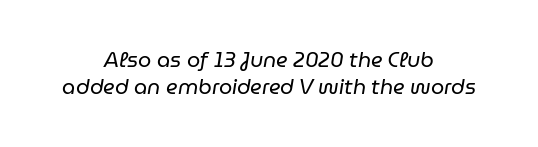
{"italic": "yes", "lean": "right", "slant_degrees": 9, "bold": "no", "underline": "no", "align": "center", "line_spacing": "normal", "line_spacing_ratio": 1.29, "letter_spacing": "normal", "letter_spacing_em": 0.0, "glyph_px": 21}
